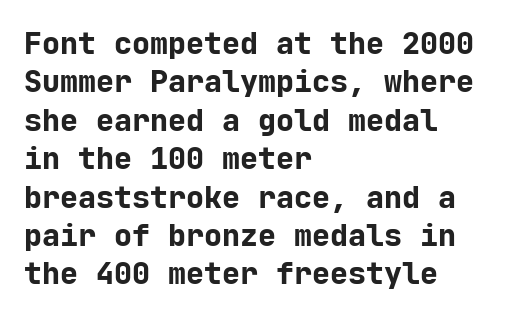
This sample keeps an unexceptional amount of space between lines. In terms of letterform style, serifs are entirely absent. Designer's note — italics off, roman on. The type is set solid horizontally, with unmodified tracking.
